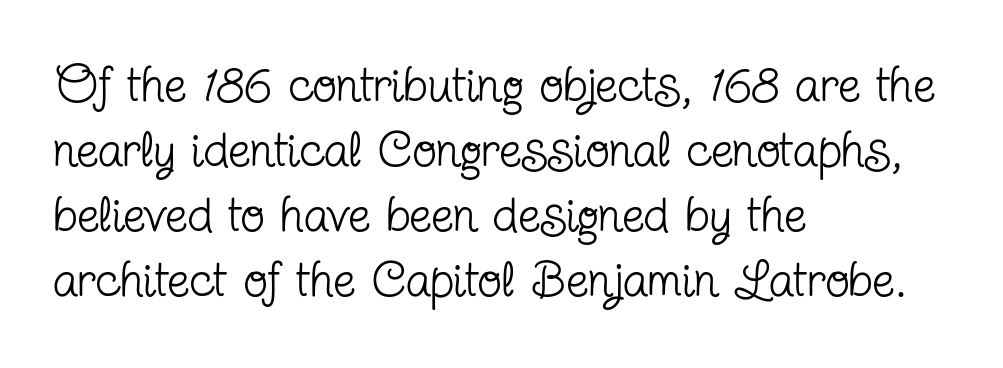
Q: Is the text bold? A: No.
Q: Is the text italic (slanted)? A: No, it is upright.
Q: Is the typeface a serif or a sans-serif typeface? A: Serif.
Q: Is the text underlined? A: No.
Q: How is the paragraph aligned? A: Left-aligned.
Q: Is the spacing between letters normal or unusually wide? A: Normal.
Q: Is the spacing between lines tight, normal or loose? A: Normal.
Q: Width (condensed, normal, or wide)? A: Condensed.
Q: Stroke contrast? A: Low.
Q: x-height? A: Medium.
Q: Monospaced? A: No.
